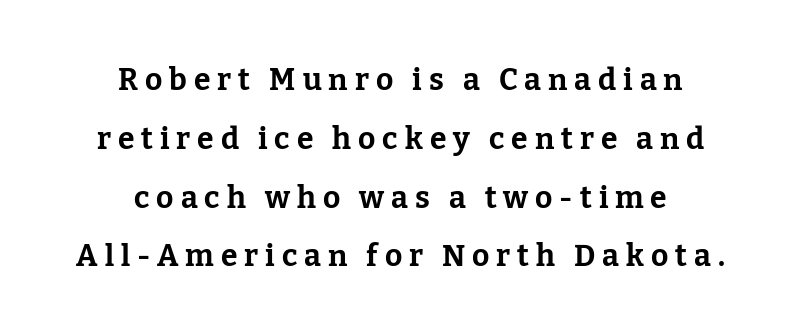
The image shows 30 px bold serif type, upright; set centered, loose line spacing (1.96x), unusually wide letter spacing (+0.23 em), not underlined; low stroke contrast and a medium x-height.
